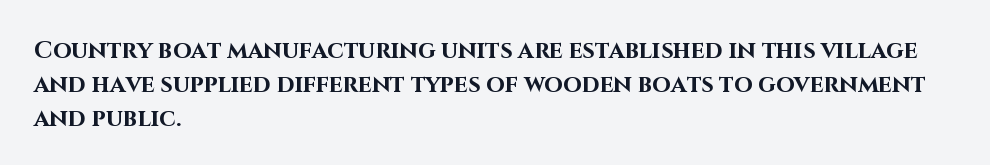
The image shows 24 px bold type, upright; set left-aligned, normal line spacing (1.41x), normal letter spacing, not underlined.
